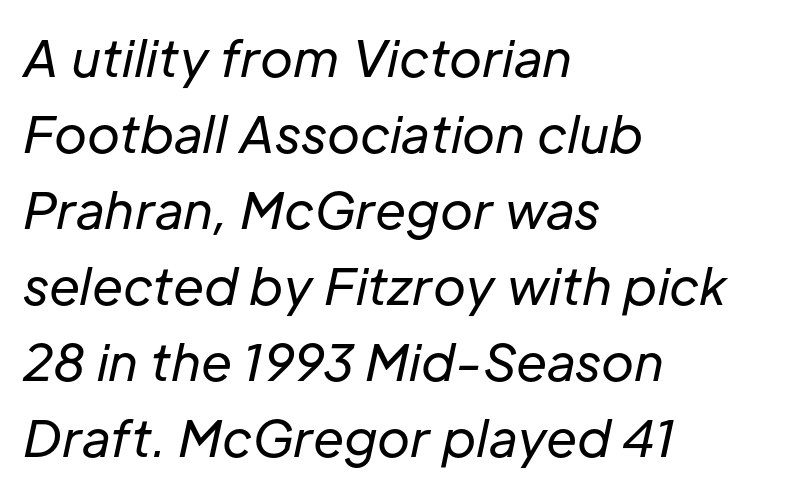
This sample uses an oblique cut, with every glyph tilted off the vertical. Think standard paragraph weight, or any step lighter than that. Note the varied advance widths — an 'i' is clearly narrower than an 'm'. Underlining? Definitely not there. Vertical spacing — default.
